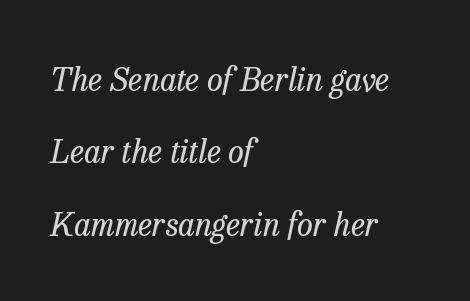
Character widths vary here, with narrow letters taking less room than wide ones. Compared with typical body copy, the letter spacing here is the same. A clean baseline with only descenders dipping below it. Is this a sans? No — the strokes have serifs. No heavy texture on the line: the type isn't bold. The lettering tilts uniformly, giving the passage an italic look.
